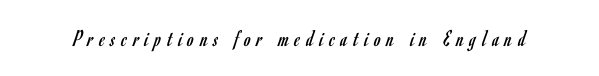
Q: Is the text bold? A: No.
Q: Is the text italic (slanted)? A: Yes.
Q: Is the text underlined? A: No.
Q: Is the spacing between letters normal or unusually wide? A: Unusually wide.
